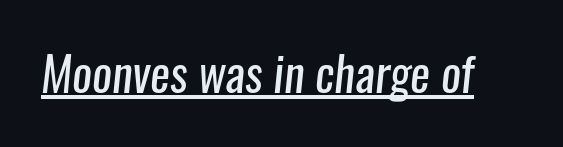
Q: Is the text bold? A: No.
Q: Is the typeface a serif or a sans-serif typeface? A: Sans-serif.
Q: Is the text underlined? A: Yes.
Q: Is the spacing between letters normal or unusually wide? A: Normal.
Q: Width (condensed, normal, or wide)? A: Condensed.
Q: Stroke contrast? A: Low.
Q: x-height? A: Medium.
Q: Monospaced? A: No.
